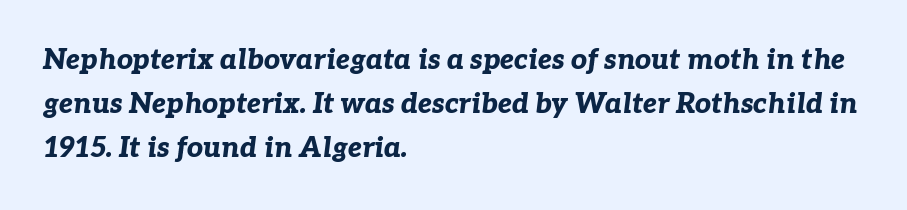
The image shows 28 px bold type, italic (leaning right); set left-aligned, normal line spacing (1.58x), normal letter spacing, not underlined; low stroke contrast and a medium x-height.
